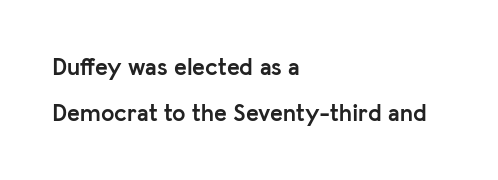
The sample has been set heavy, in full bold. Any mark beneath the type? The region is blank. Characters remain perfectly vertical along every line. Summary of vertical rhythm: relaxed, with wide interline spacing. The rendering keeps characters at their native spacing. The lines in this sample share a left origin and differ only in where they stop.
